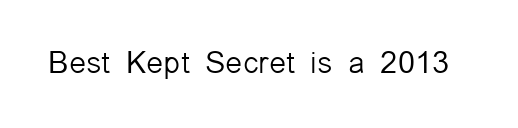
Q: Is the text bold? A: No.
Q: Is the text italic (slanted)? A: No, it is upright.
Q: Is the typeface a serif or a sans-serif typeface? A: Sans-serif.
Q: Is the text underlined? A: No.
Q: Is the spacing between letters normal or unusually wide? A: Normal.
Q: Width (condensed, normal, or wide)? A: Normal.
Q: Stroke contrast? A: Low.
Q: x-height? A: Medium.
Q: Monospaced? A: No.
